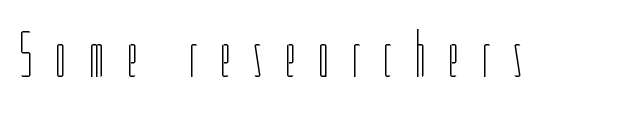
Q: Is the text bold? A: No.
Q: Is the text italic (slanted)? A: No, it is upright.
Q: Is the text underlined? A: No.
Q: Is the spacing between letters normal or unusually wide? A: Unusually wide.
Q: Width (condensed, normal, or wide)? A: Condensed.
Q: Stroke contrast? A: Low.
Q: x-height? A: Medium.
Q: Monospaced? A: No.
